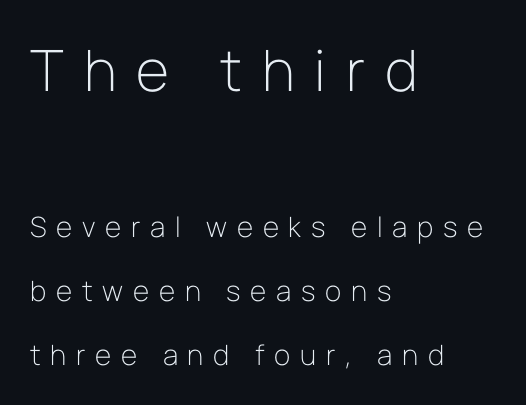
Proportional: the letters do not fall into vertical columns. The strip under each line holds only bare page. If you drew a line through each stem, it would be perfectly vertical. The initial chunk of copy outweighs the following chunk in type size. Tracking here is generous; glyphs stand well apart from one another. The rendering anchors every line to the left-hand side.
